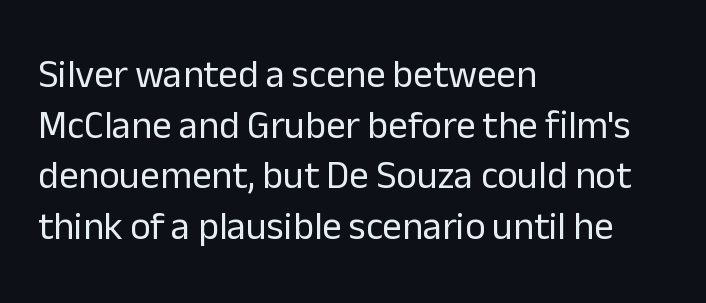
The image shows 39 px regular-weight sans-serif type, upright; set left-aligned, normal line spacing (1.3x), normal letter spacing, not underlined; low stroke contrast and a medium x-height.
